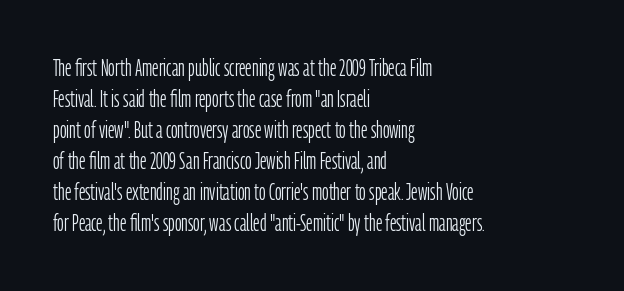
Q: Is the text bold? A: No.
Q: Is the text italic (slanted)? A: No, it is upright.
Q: Is the text underlined? A: No.
Q: How is the paragraph aligned? A: Left-aligned.
Q: Is the spacing between letters normal or unusually wide? A: Normal.
Q: Is the spacing between lines tight, normal or loose? A: Normal.
